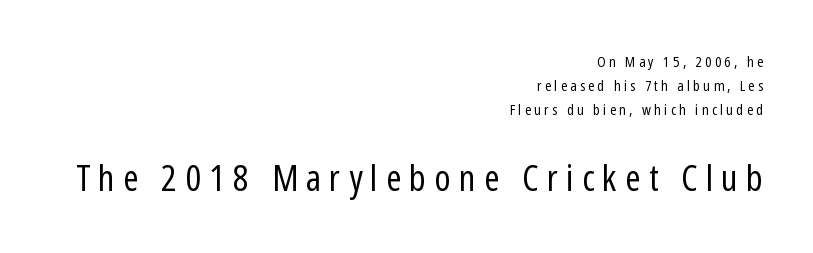
The image shows 37 px regular-weight, condensed sans-serif type, upright; set right-aligned, normal line spacing (1.59x), unusually wide letter spacing (+0.22 em), not underlined; the second (bottom) block is 2.47x larger; low stroke contrast and a medium x-height.
